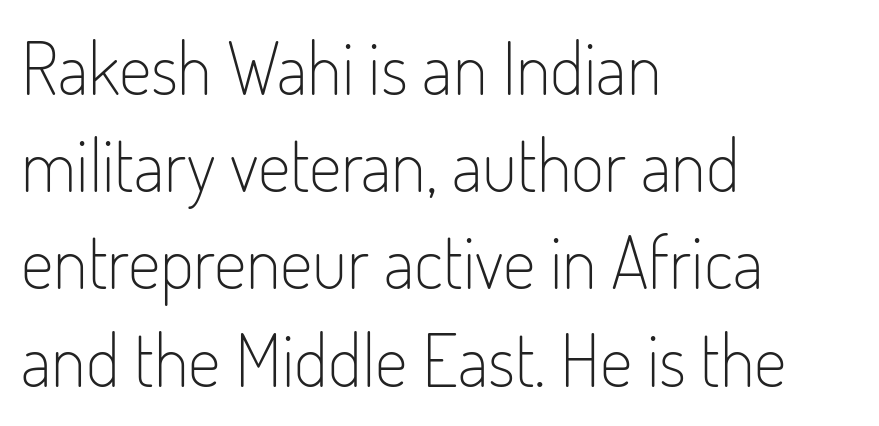
Q: Is the text bold? A: No.
Q: Is the text italic (slanted)? A: No, it is upright.
Q: Is the typeface a serif or a sans-serif typeface? A: Sans-serif.
Q: Is the text underlined? A: No.
Q: How is the paragraph aligned? A: Left-aligned.
Q: Is the spacing between letters normal or unusually wide? A: Normal.
Q: Is the spacing between lines tight, normal or loose? A: Normal.
Q: Width (condensed, normal, or wide)? A: Condensed.
Q: Stroke contrast? A: Low.
Q: x-height? A: Small.
Q: Monospaced? A: No.
